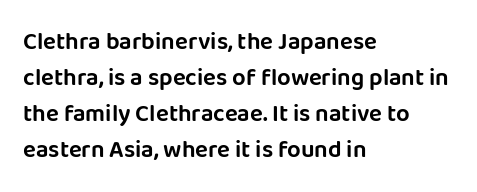
You can tell it's not italic because the verticals are truly vertical. Whoever set this chose a conventional vertical rhythm. The line texture is even and compact thanks to regular tracking. Each row of text sits above clean, open space.
